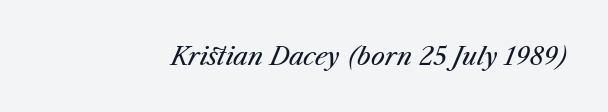
Italic: yes, the glyphs are oblique. No word sits above an underline. No letter is thick-stroked: the sample isn't bold. Observe the ordinary spacing: letters are neighbours, not strangers.
